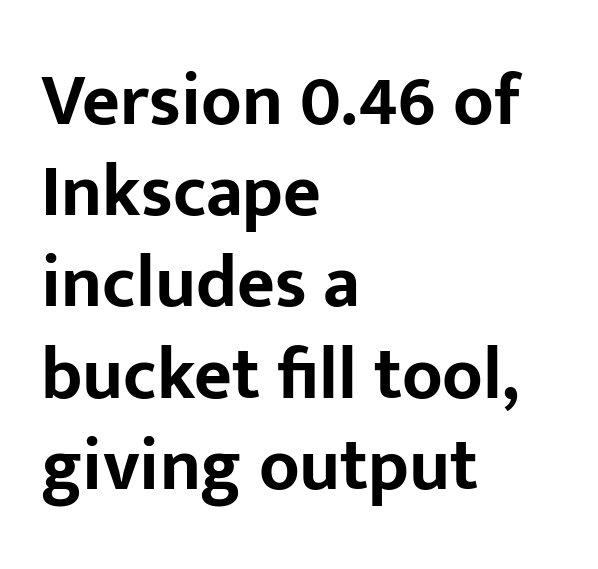
Italic? Not at all — the glyphs are vertical. The space directly below the letters is spotless. Compared with a centered layout, this one pins lines to the left instead. Examine the stroke ends and you'll find no serifs. No extra tracking has been applied to these lines. The rendering uses natural spacing where letterforms have individual widths.
